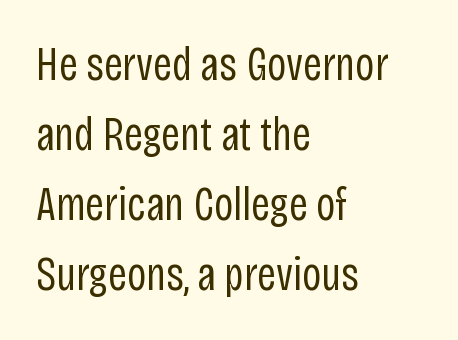
The image shows 47 px regular-weight, condensed sans-serif type, upright; set left-aligned, normal line spacing (1.49x), normal letter spacing, not underlined; low stroke contrast and a large x-height.
